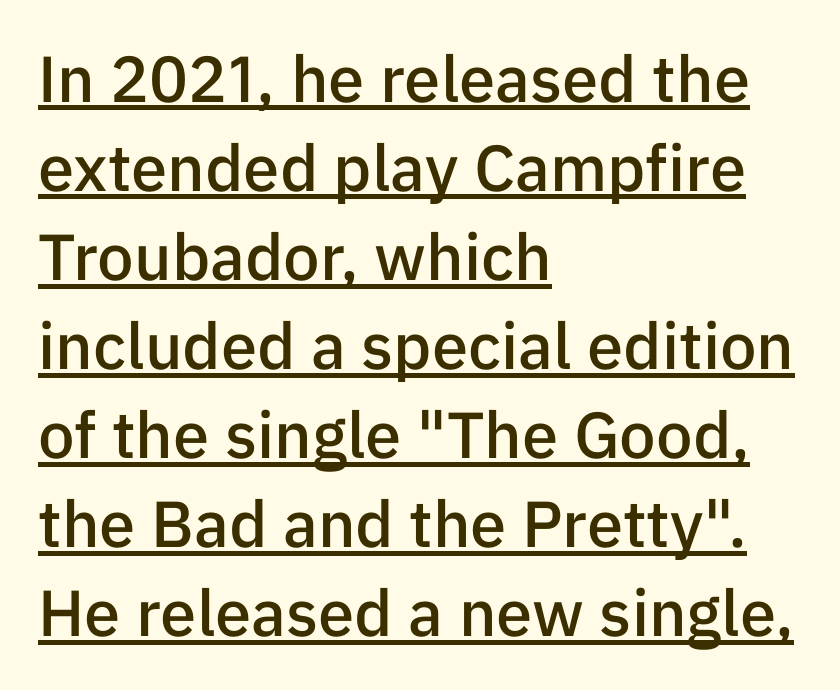
The image shows 65 px semibold sans-serif type, upright; set left-aligned, normal line spacing (1.37x), normal letter spacing, underlined; low stroke contrast and a medium x-height.
